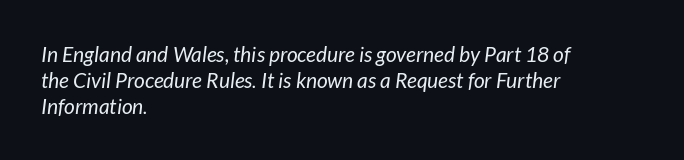
Words appear dense and cohesive because spacing is normal. Is this a heavy cut? Hardly; it is regular or lighter. The typesetter chose a ragged-right arrangement here. You can tell it's italic because the verticals aren't actually vertical.
